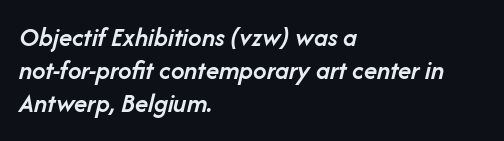
The zone under the glyphs is completely vacant. This rendering leaves character spacing at its baseline value. The axis of the letterforms is tilted away from vertical. The rendering anchors every line to the left-hand side. Emphasis by weight is partial: semibold.
